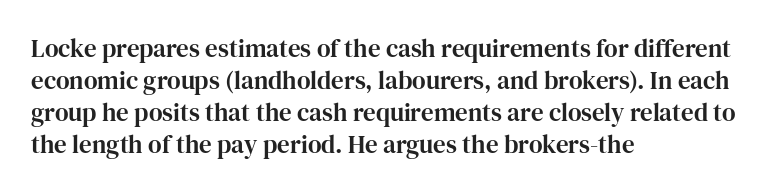
Summary of vertical rhythm: regular, with standard interline spacing. The string is rendered with underlining switched off. This rendering uses left alignment, leaving the right contour irregular. The lettering stays uniformly vertical, giving the passage a roman look. The horizontal fit of the characters is conventional and even.
